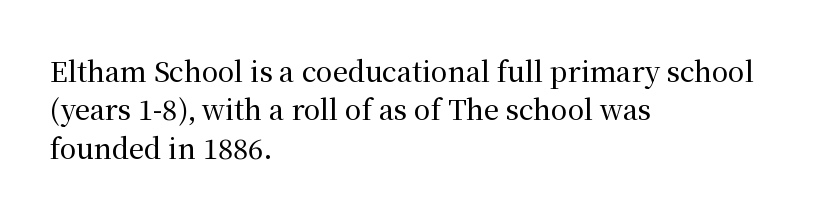
Compared with typical paragraphs, the rows here are spaced about the same. Posture: straight, roman, zero tilt. Inter-character spacing is left at the font's built-in metrics. The space beneath each line is pristine and unruled. The compositor pushed each line to the left boundary.
